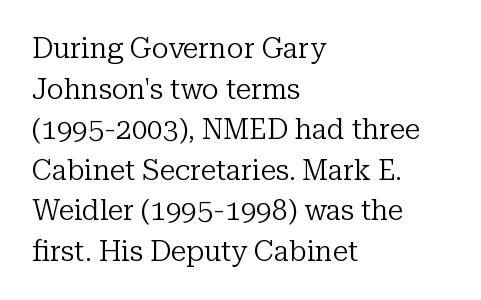
Typeset ragged right — the left edge is the straight one. Is there any slant? The stems are plumb. Do the characters align in a grid? No, the font is proportional. Is the letter spacing exaggerated? No — it looks like the ordinary default. The space between consecutive lines is moderate. Serif or sans? Serif — the stroke terminals have little feet.
